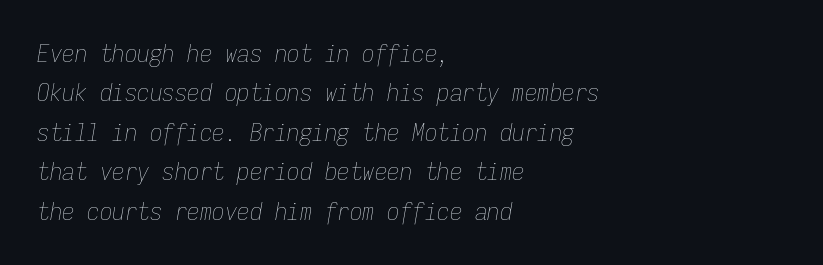
The image shows 25 px text type, italic (leaning right); set left-aligned, normal line spacing (1.58x), normal letter spacing, not underlined.
